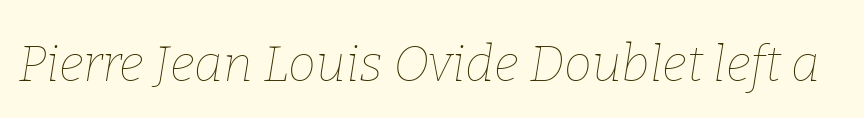
Each row of text sits above clean, open space. Proportional: the letters do not fall into vertical columns. Weight class: somewhere from thin through regular. An italicized treatment has been applied to the whole sample.
